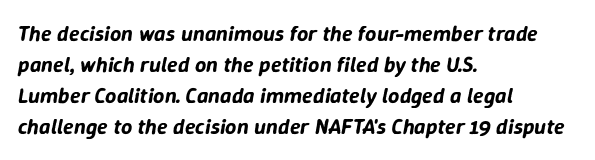
{"italic": "yes", "lean": "right", "slant_degrees": 9, "underline": "no", "align": "left", "line_spacing": "normal", "line_spacing_ratio": 1.41, "letter_spacing": "normal", "letter_spacing_em": 0.0, "glyph_px": 22}
